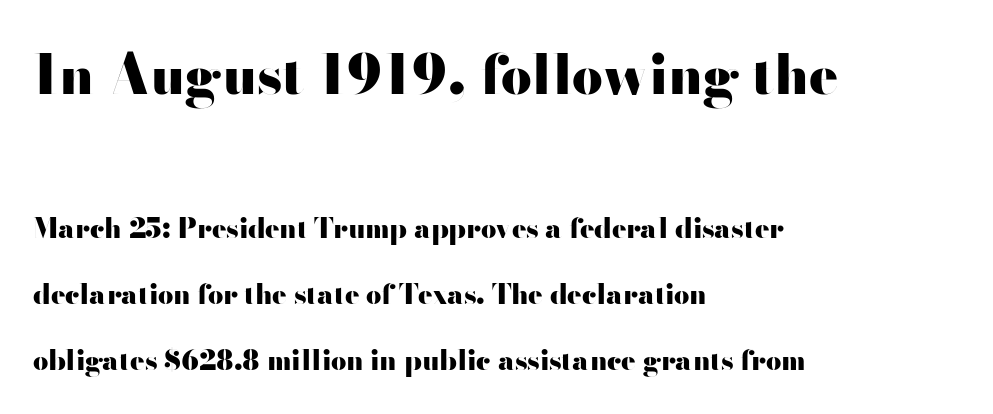
Is there much room between lines? Yes — plenty of vertical air separates them. What weight is shown? A full bold with thick strokes. The setting favours the left margin, as ordinary paragraphs usually do.
